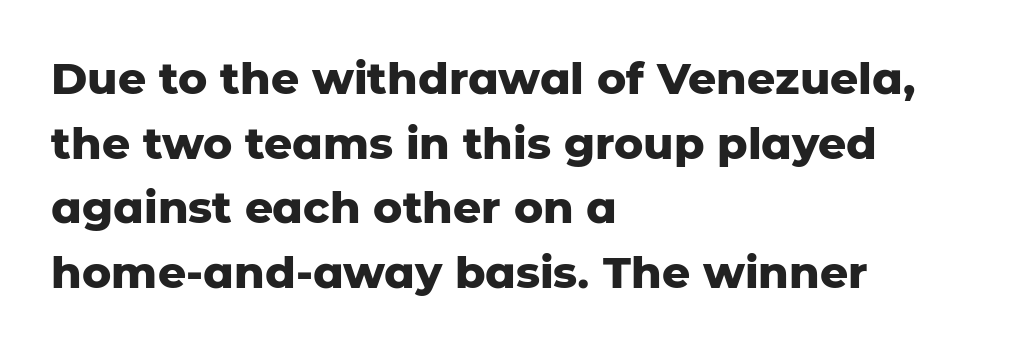
The glyphs have the mass of a bold cut. A normal amount of white space separates one row of letters from the next. These lines are rendered in a variable-pitch font. Short and long lines alike share a common starting point at left. The gap between lines stays unmarked.
